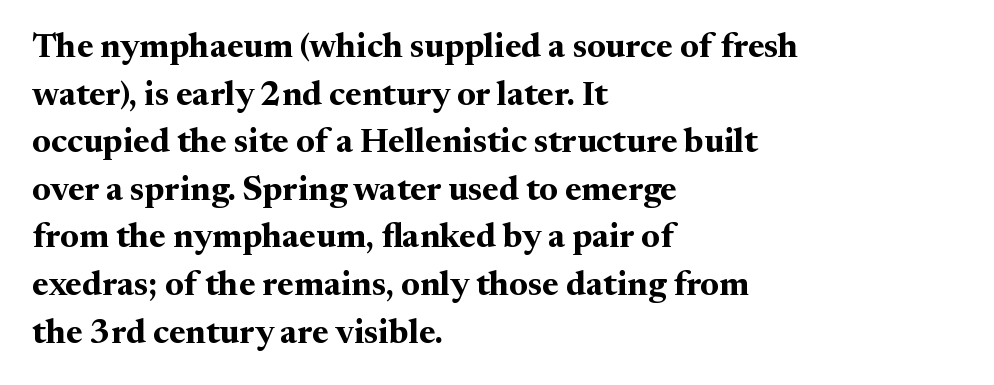
Q: Is the text bold? A: Yes.
Q: Is the text italic (slanted)? A: No, it is upright.
Q: Is the typeface a serif or a sans-serif typeface? A: Serif.
Q: Is the text underlined? A: No.
Q: How is the paragraph aligned? A: Left-aligned.
Q: Is the spacing between letters normal or unusually wide? A: Normal.
Q: Is the spacing between lines tight, normal or loose? A: Normal.
Q: Width (condensed, normal, or wide)? A: Normal.
Q: Stroke contrast? A: Medium.
Q: x-height? A: Medium.
Q: Monospaced? A: No.
